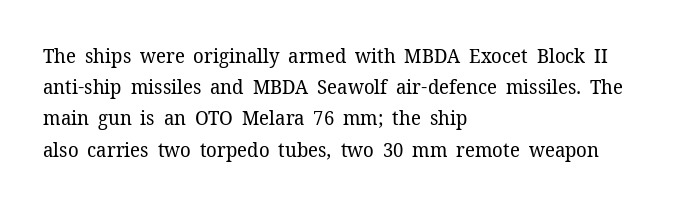
Q: Is the text bold? A: No.
Q: Is the text italic (slanted)? A: No, it is upright.
Q: Is the text underlined? A: No.
Q: How is the paragraph aligned? A: Left-aligned.
Q: Is the spacing between letters normal or unusually wide? A: Normal.
Q: Is the spacing between lines tight, normal or loose? A: Normal.
